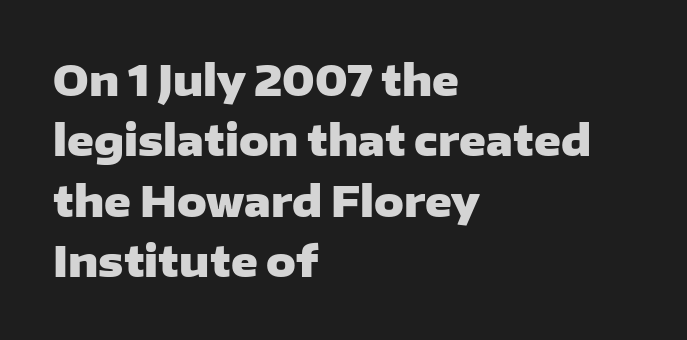
Compared with an ordinary text face, these strokes are far heavier — a full bold. How are the letters spaced? Ordinarily, with no added tracking. The text block is weighted toward the left margin, trailing off unevenly rightward. Is there any slant? The stems are plumb. The face used here is proportionally spaced, like ordinary book or web type. The zone under the glyphs is completely vacant.
